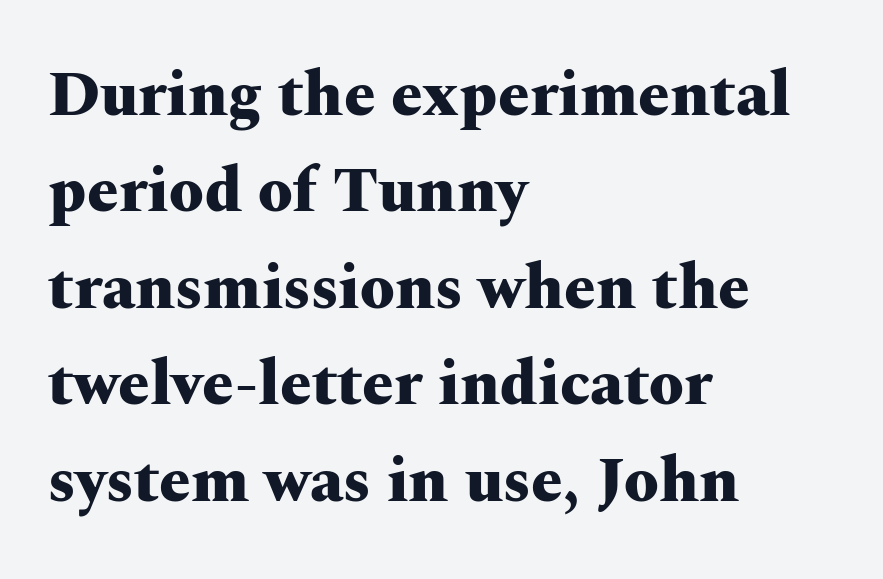
Notice how thick the strokes are: this is what a full bold looks like. Interline gaps are of average width in this sample. This rendering features lettering with no underline. This is the regular roman posture of the typeface. The rendering keeps characters at their native spacing. What kind of face is this? One with serifs.
